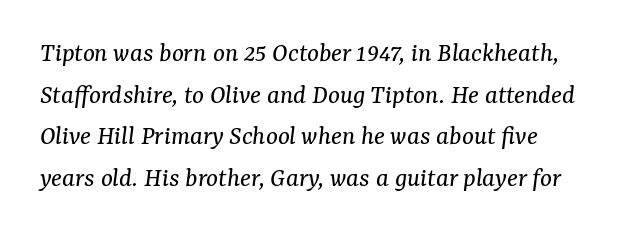
{"serif": "yes", "italic": "yes", "lean": "right", "slant_degrees": 7, "bold": "no", "weight": "regular", "width": "normal", "stroke_contrast": "medium", "x_height": "medium", "monospaced": "no", "underline": "no", "line_spacing": "normal", "line_spacing_ratio": 1.49, "letter_spacing": "normal", "letter_spacing_em": 0.0, "glyph_px": 28}
